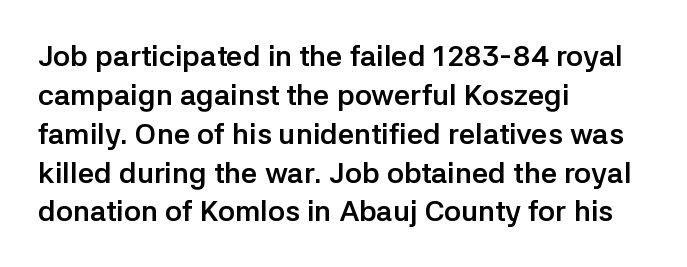
The image shows 29 px semibold sans-serif type, upright; set left-aligned, normal line spacing (1.34x), normal letter spacing, not underlined; low stroke contrast and a medium x-height.
